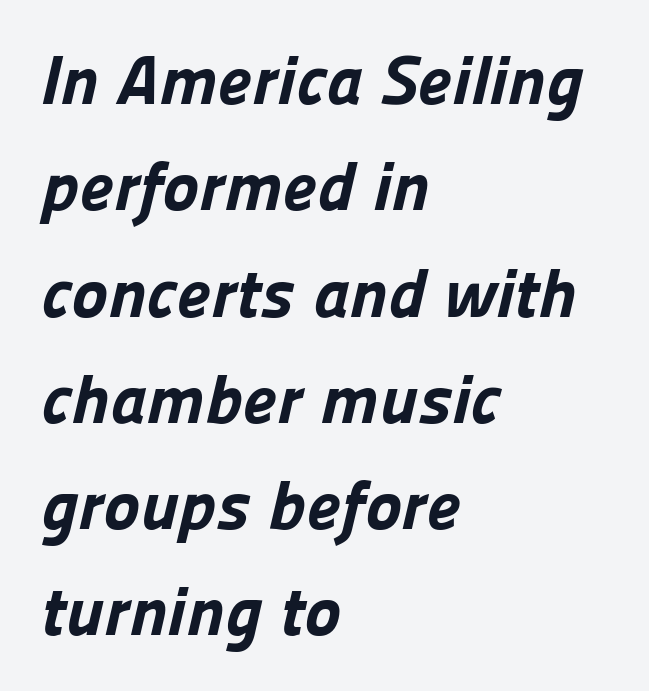
The image shows 69 px bold sans-serif type; set left-aligned, normal line spacing (1.54x), normal letter spacing, not underlined; low stroke contrast and a medium x-height.
